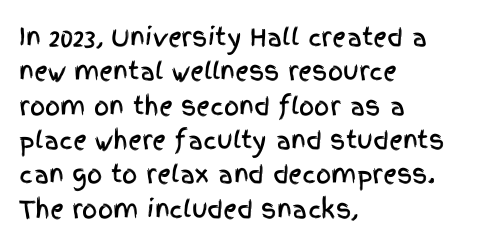
{"italic": "no", "underline": "no", "align": "left", "line_spacing": "normal", "line_spacing_ratio": 1.43, "letter_spacing": "normal", "letter_spacing_em": 0.0, "glyph_px": 24}
